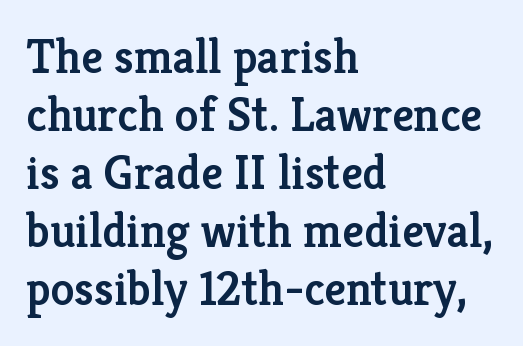
Classification — serif. The passage shown has conventional tracking throughout. The characters look somewhat weighty, a semibold short of true bold. The axis of the letterforms is exactly vertical. Words float on clear page, feet unadorned. The setting favours the left margin, as ordinary paragraphs usually do.
